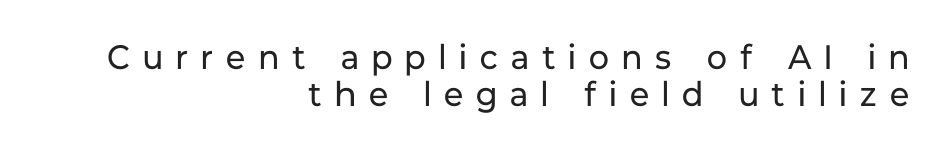
Each letter's strokes conclude bluntly, with no projecting serifs. A typesetter would call this proportional, since set widths differ per character. Regarding leading, the lines here are crowded together. No letter is thick-stroked: the sample isn't bold.
